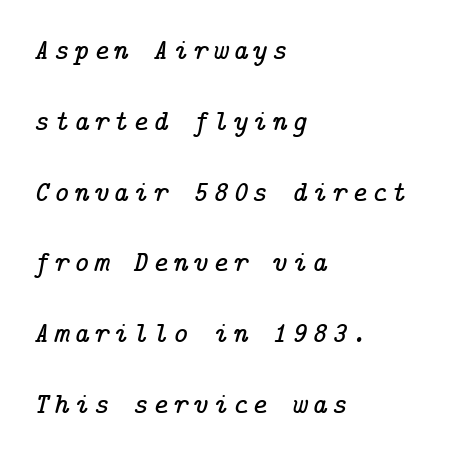
Q: Is the text italic (slanted)? A: Yes, it leans right by about 14 degrees.
Q: Is the typeface a serif or a sans-serif typeface? A: Serif.
Q: Is the text underlined? A: No.
Q: How is the paragraph aligned? A: Left-aligned.
Q: Is the spacing between lines tight, normal or loose? A: Loose.
Q: Width (condensed, normal, or wide)? A: Normal.
Q: Stroke contrast? A: Low.
Q: x-height? A: Medium.
